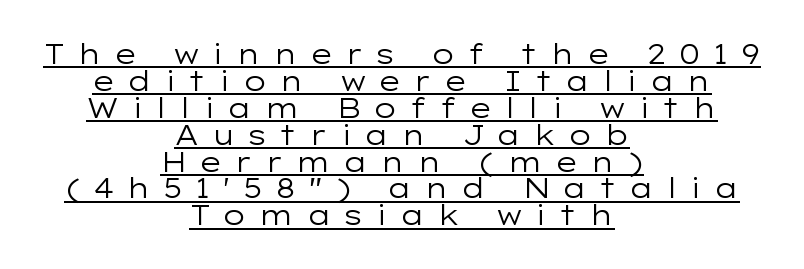
Q: Is the text bold? A: No.
Q: Is the text italic (slanted)? A: No, it is upright.
Q: Is the typeface a serif or a sans-serif typeface? A: Sans-serif.
Q: Is the text underlined? A: Yes.
Q: How is the paragraph aligned? A: Centered.
Q: Is the spacing between letters normal or unusually wide? A: Unusually wide.
Q: Is the spacing between lines tight, normal or loose? A: Tight.
Q: Width (condensed, normal, or wide)? A: Wide.
Q: Stroke contrast? A: Low.
Q: x-height? A: Medium.
Q: Monospaced? A: No.
